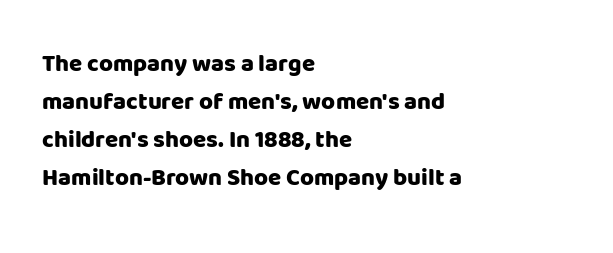
{"italic": "no", "bold": "yes", "underline": "no", "align": "left", "line_spacing": "normal", "line_spacing_ratio": 1.59, "letter_spacing": "normal", "letter_spacing_em": 0.0, "glyph_px": 24}
